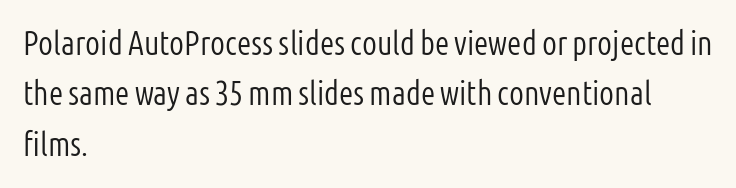
Q: Is the text bold? A: No.
Q: Is the text italic (slanted)? A: No, it is upright.
Q: Is the typeface a serif or a sans-serif typeface? A: Sans-serif.
Q: Is the text underlined? A: No.
Q: How is the paragraph aligned? A: Left-aligned.
Q: Is the spacing between letters normal or unusually wide? A: Normal.
Q: Is the spacing between lines tight, normal or loose? A: Normal.
Q: Width (condensed, normal, or wide)? A: Condensed.
Q: Stroke contrast? A: Low.
Q: x-height? A: Medium.
Q: Monospaced? A: No.
